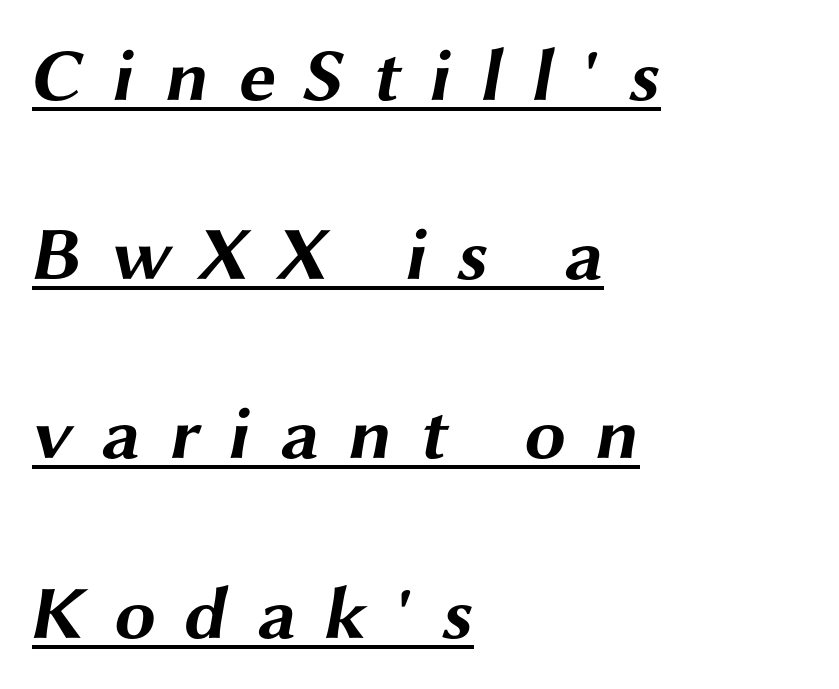
The image shows 75 px bold, wide sans-serif type; set left-aligned, loose line spacing (2.39x), unusually wide letter spacing (+0.38 em), underlined; medium stroke contrast and a medium x-height.
